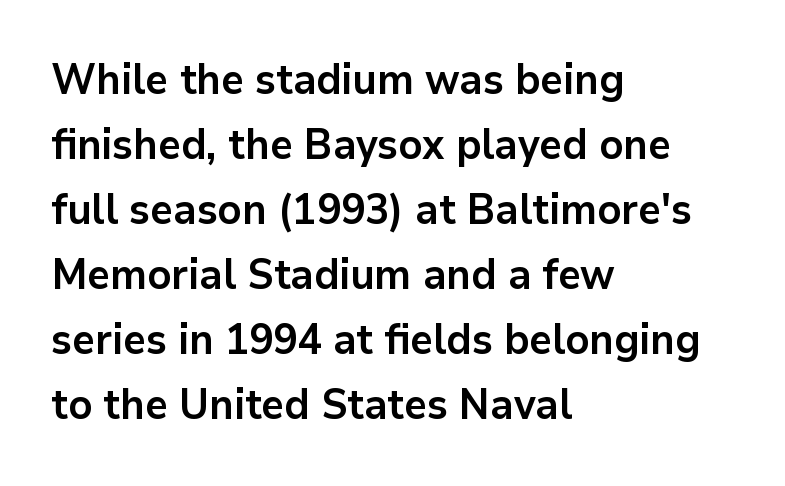
Q: Is the text bold? A: Yes.
Q: Is the text italic (slanted)? A: No, it is upright.
Q: Is the typeface a serif or a sans-serif typeface? A: Sans-serif.
Q: Is the text underlined? A: No.
Q: How is the paragraph aligned? A: Left-aligned.
Q: Is the spacing between letters normal or unusually wide? A: Normal.
Q: Is the spacing between lines tight, normal or loose? A: Normal.
Q: Width (condensed, normal, or wide)? A: Normal.
Q: Stroke contrast? A: Low.
Q: x-height? A: Medium.
Q: Monospaced? A: No.
